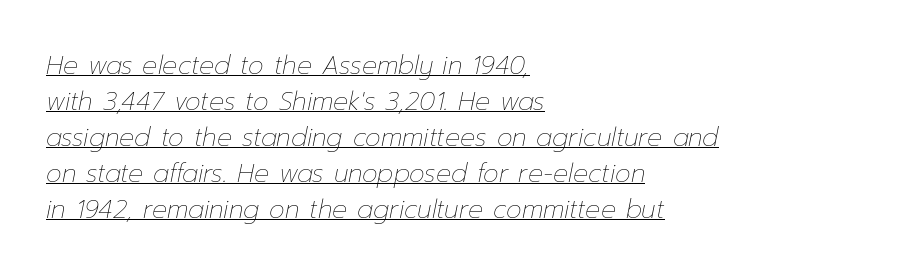
Q: Is the text bold? A: No.
Q: Is the text italic (slanted)? A: Yes, it leans right by about 12 degrees.
Q: Is the text underlined? A: Yes.
Q: How is the paragraph aligned? A: Left-aligned.
Q: Is the spacing between letters normal or unusually wide? A: Normal.
Q: Is the spacing between lines tight, normal or loose? A: Normal.
